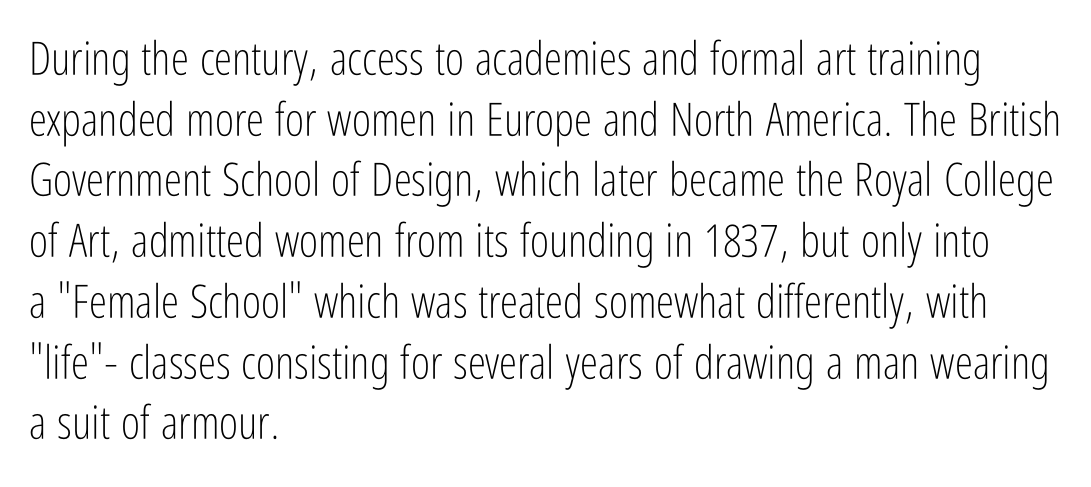
Q: Is the text bold? A: No.
Q: Is the text italic (slanted)? A: No, it is upright.
Q: Is the typeface a serif or a sans-serif typeface? A: Sans-serif.
Q: Is the text underlined? A: No.
Q: How is the paragraph aligned? A: Left-aligned.
Q: Is the spacing between letters normal or unusually wide? A: Normal.
Q: Is the spacing between lines tight, normal or loose? A: Normal.
Q: Width (condensed, normal, or wide)? A: Condensed.
Q: Stroke contrast? A: Low.
Q: x-height? A: Medium.
Q: Monospaced? A: No.
